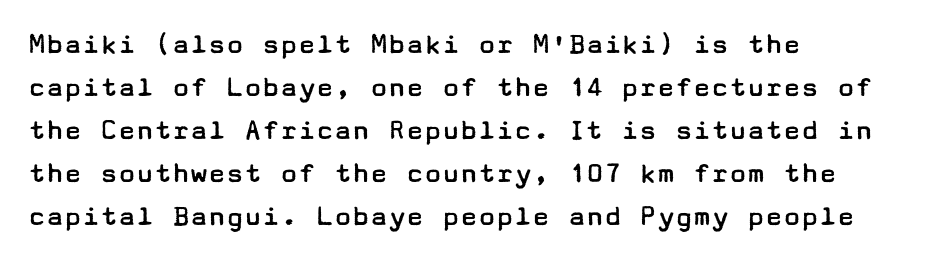
The image shows 30 px regular-weight, wide sans-serif type, upright; set left-aligned, normal line spacing (1.43x), normal letter spacing, not underlined; low stroke contrast and a medium x-height.
